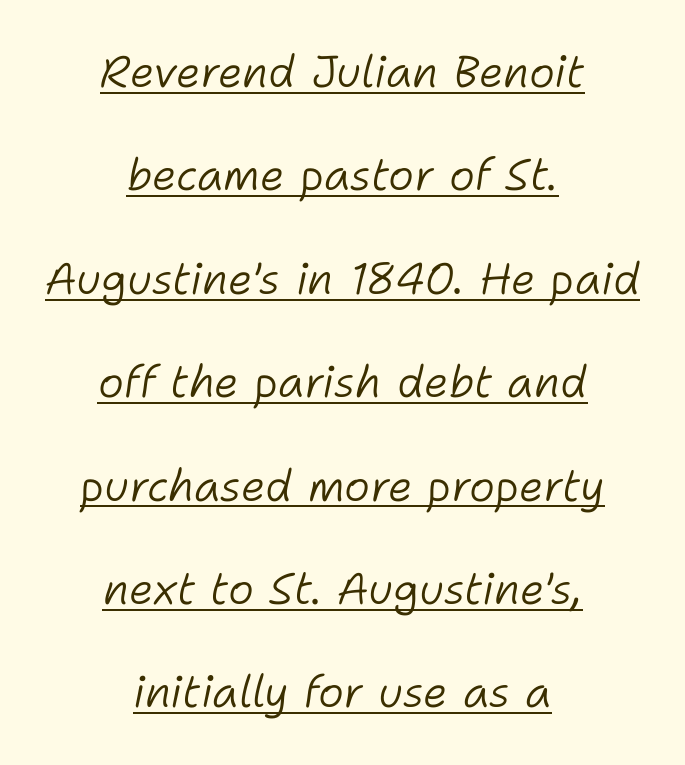
Students, note that the glyphs here touch the page at normal intervals. These lines stack symmetrically, like a column narrowing and widening about its center. When letters slant like this, we call the style italic. Underline: present. You could not count columns in this text — the font is proportionally spaced. Summary of weight: not heavy and not bold.
